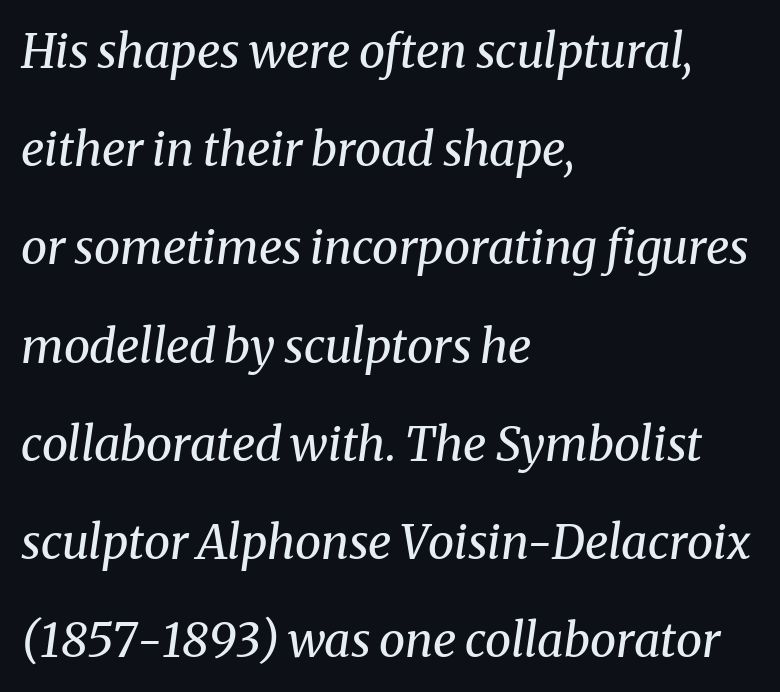
The image shows 47 px regular-weight serif type, italic (leaning right); set left-aligned, loose line spacing (2.09x), normal letter spacing, not underlined; medium stroke contrast and a medium x-height.
